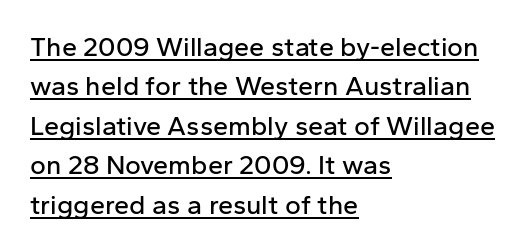
{"italic": "no", "underline": "yes", "align": "left", "line_spacing": "normal", "line_spacing_ratio": 1.46, "letter_spacing": "normal", "letter_spacing_em": 0.0, "glyph_px": 27}
